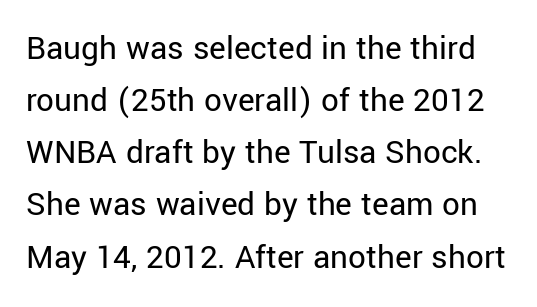
Q: Is the text bold? A: No.
Q: Is the text italic (slanted)? A: No, it is upright.
Q: Is the typeface a serif or a sans-serif typeface? A: Sans-serif.
Q: Is the text underlined? A: No.
Q: Is the spacing between letters normal or unusually wide? A: Normal.
Q: Is the spacing between lines tight, normal or loose? A: Normal.
Q: Width (condensed, normal, or wide)? A: Normal.
Q: Stroke contrast? A: Low.
Q: x-height? A: Medium.
Q: Monospaced? A: No.
